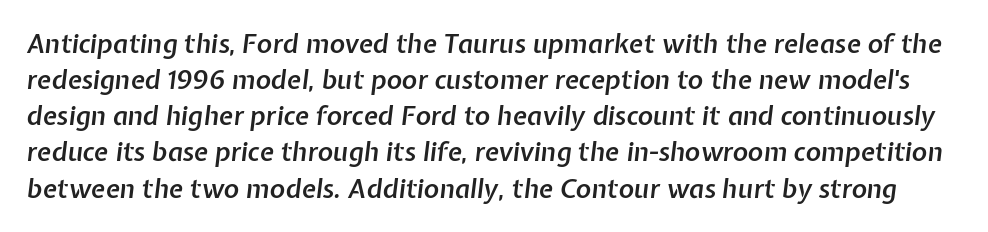
Q: Is the text bold? A: Semi-bold.
Q: Is the text italic (slanted)? A: Yes, it leans right by about 7 degrees.
Q: Is the text underlined? A: No.
Q: Is the spacing between letters normal or unusually wide? A: Normal.
Q: Is the spacing between lines tight, normal or loose? A: Normal.
